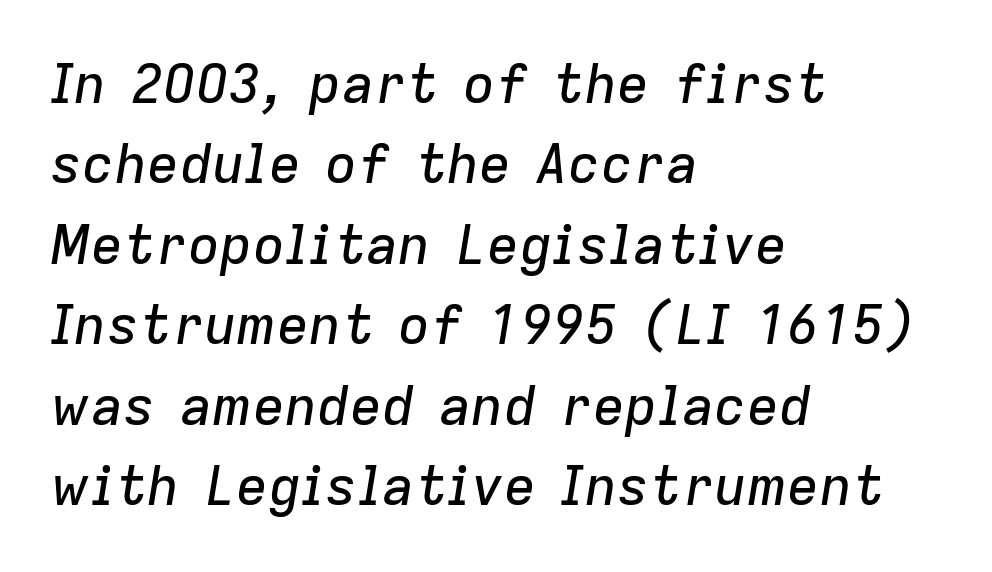
The image shows 54 px text type, italic (leaning right); set left-aligned, normal line spacing (1.49x), normal letter spacing, not underlined; low stroke contrast and a medium x-height.
